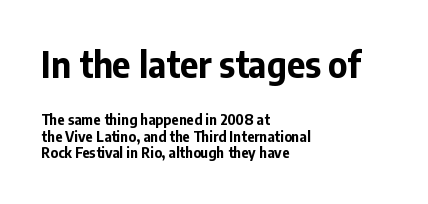
The image shows 35 px bold sans-serif type, upright; set left-aligned, line spacing 1.18x, normal letter spacing, not underlined; the first (top) block is 2.5x larger; low stroke contrast and a medium x-height.
